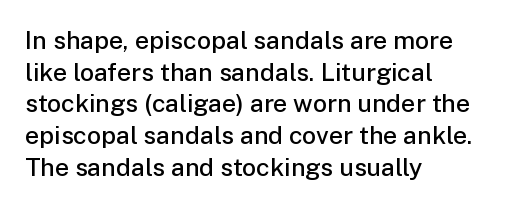
A semibold gives these letters moderate extra thickness, short of bold. The vertical gap from one line to the next is medium. The axis of the letterforms is exactly vertical. A typesetter would call this zero additional tracking. Plain, unruled lines of type. Leftover space on each line is placed entirely after the last word.
